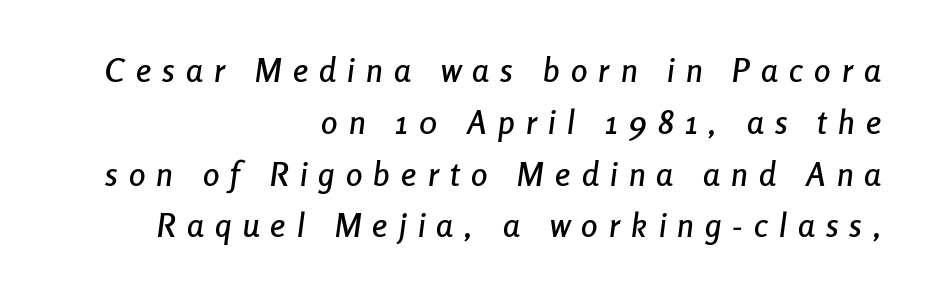
The image shows 33 px condensed type, italic (leaning right); set right-aligned, normal line spacing (1.57x), unusually wide letter spacing (+0.34 em), not underlined; low stroke contrast and a medium x-height.
